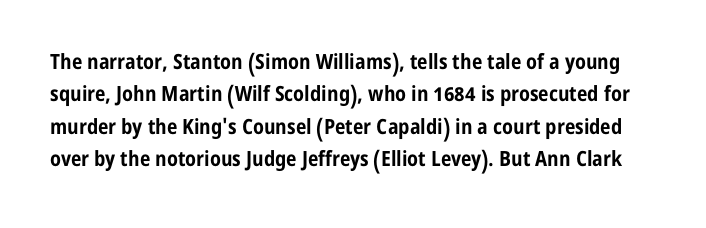
{"italic": "no", "bold": "yes", "underline": "no", "line_spacing": "normal", "line_spacing_ratio": 1.54, "letter_spacing": "normal", "letter_spacing_em": 0.0, "glyph_px": 21}
